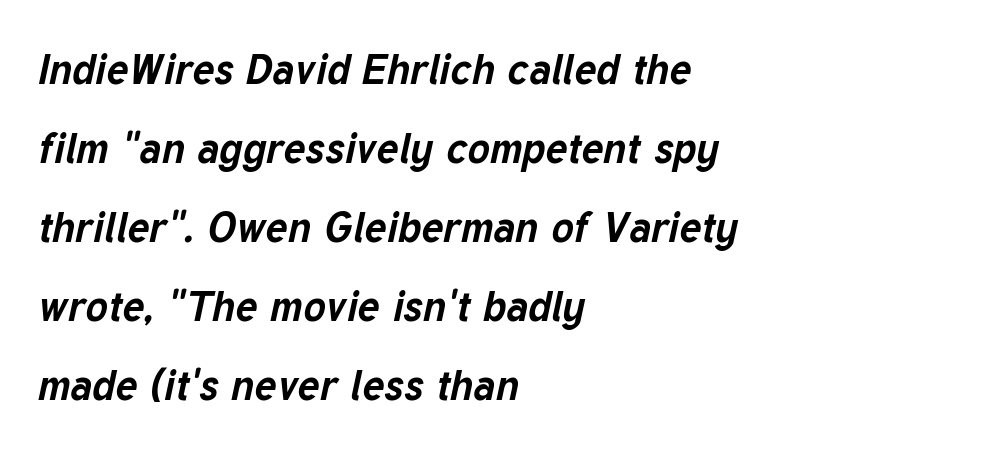
Bare-footed words on every line. Glyph-to-glyph distance matches everyday printed text. Weight check: bold — yes, fully. The rendering uses natural spacing where letterforms have individual widths. Alignment: flush left.
